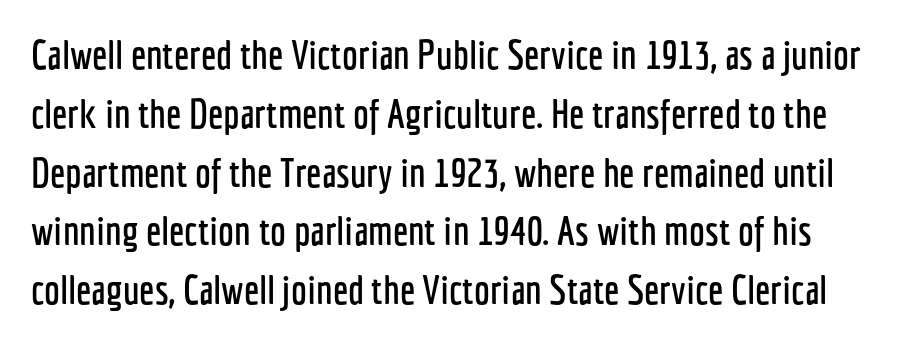
{"serif": "no", "italic": "no", "width": "condensed", "stroke_contrast": "low", "x_height": "medium", "monospaced": "no", "underline": "no", "line_spacing": "normal", "line_spacing_ratio": 1.47, "letter_spacing": "normal", "letter_spacing_em": 0.0, "glyph_px": 40}
